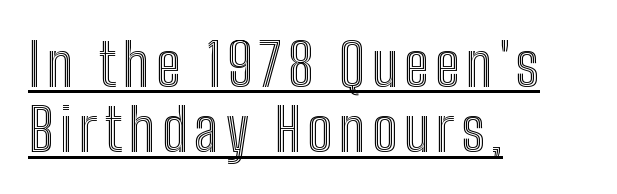
The image shows 59 px condensed type, upright; set left-aligned, tight line spacing (1.11x), underlined; a medium x-height.
